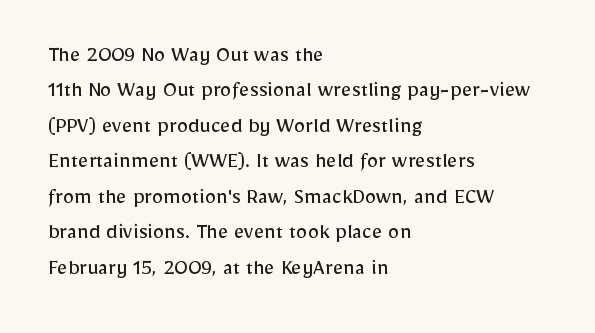
Q: Is the text bold? A: No.
Q: Is the text italic (slanted)? A: No, it is upright.
Q: Is the text underlined? A: No.
Q: How is the paragraph aligned? A: Left-aligned.
Q: Is the spacing between letters normal or unusually wide? A: Normal.
Q: Is the spacing between lines tight, normal or loose? A: Normal.
